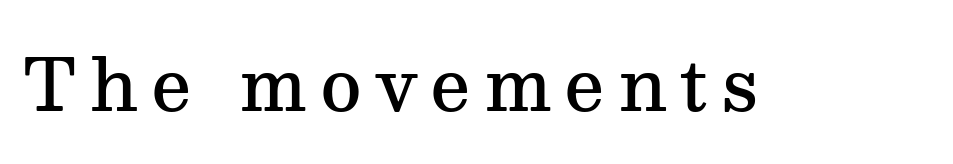
The image shows 71 px semibold serif type, upright; set not underlined; medium stroke contrast and a medium x-height.
